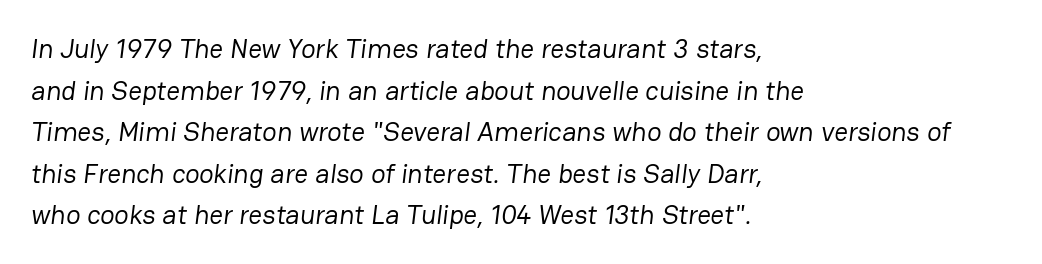
The image shows 27 px text type; set left-aligned, normal line spacing (1.54x), normal letter spacing, not underlined.
